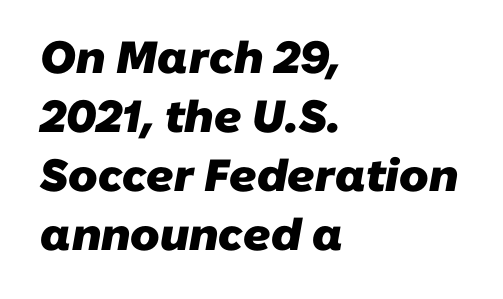
Q: Is the text bold? A: Yes.
Q: Is the typeface a serif or a sans-serif typeface? A: Sans-serif.
Q: Is the text underlined? A: No.
Q: How is the paragraph aligned? A: Left-aligned.
Q: Is the spacing between letters normal or unusually wide? A: Normal.
Q: Is the spacing between lines tight, normal or loose? A: Normal.
Q: Width (condensed, normal, or wide)? A: Normal.
Q: Stroke contrast? A: Low.
Q: x-height? A: Medium.
Q: Monospaced? A: No.
